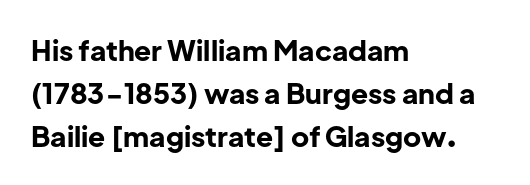
You can tell from the bare stems that sans-serif type was used. Note the varied advance widths — an 'i' is clearly narrower than an 'm'. Does the leading feel generous? No, just average. The passage shown has conventional tracking throughout. Each row of text sits above clean, open space. A roman cut, with each character standing at attention.
